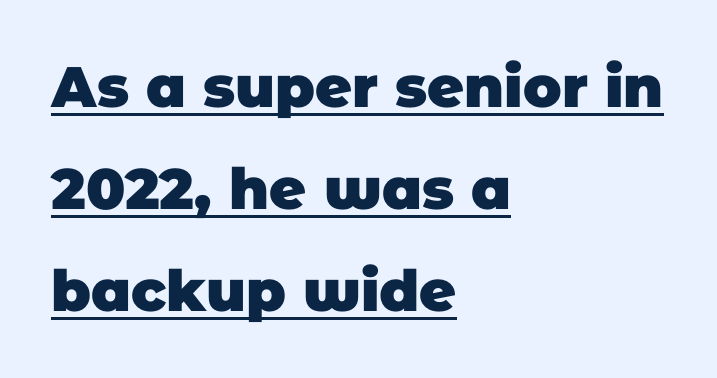
Q: Is the text bold? A: Yes.
Q: Is the typeface a serif or a sans-serif typeface? A: Sans-serif.
Q: Is the text underlined? A: Yes.
Q: How is the paragraph aligned? A: Left-aligned.
Q: Is the spacing between letters normal or unusually wide? A: Normal.
Q: Width (condensed, normal, or wide)? A: Normal.
Q: Stroke contrast? A: Low.
Q: x-height? A: Large.
Q: Monospaced? A: No.
